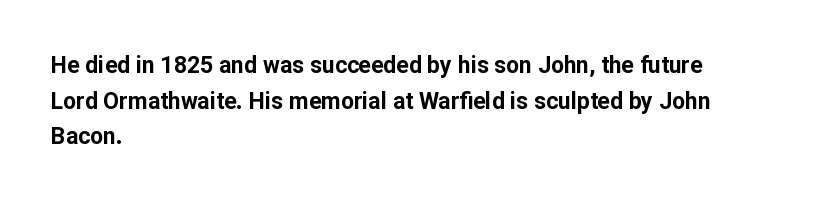
The image shows 23 px bold type, upright; set left-aligned, normal line spacing (1.55x), normal letter spacing, not underlined.
